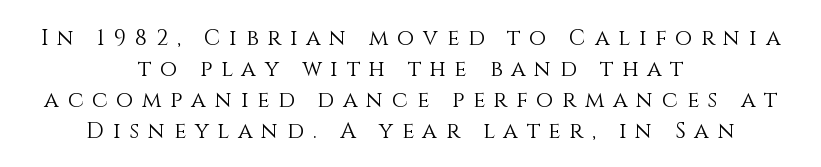
Q: Is the text bold? A: No.
Q: Is the text italic (slanted)? A: No, it is upright.
Q: Is the text underlined? A: No.
Q: How is the paragraph aligned? A: Centered.
Q: Is the spacing between letters normal or unusually wide? A: Unusually wide.
Q: Is the spacing between lines tight, normal or loose? A: Normal.
